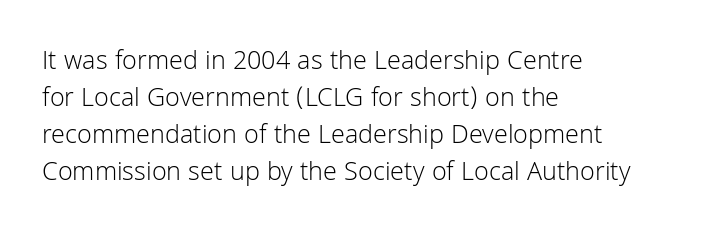
The image shows 27 px text type, upright; set left-aligned, normal line spacing (1.37x), normal letter spacing, not underlined.
